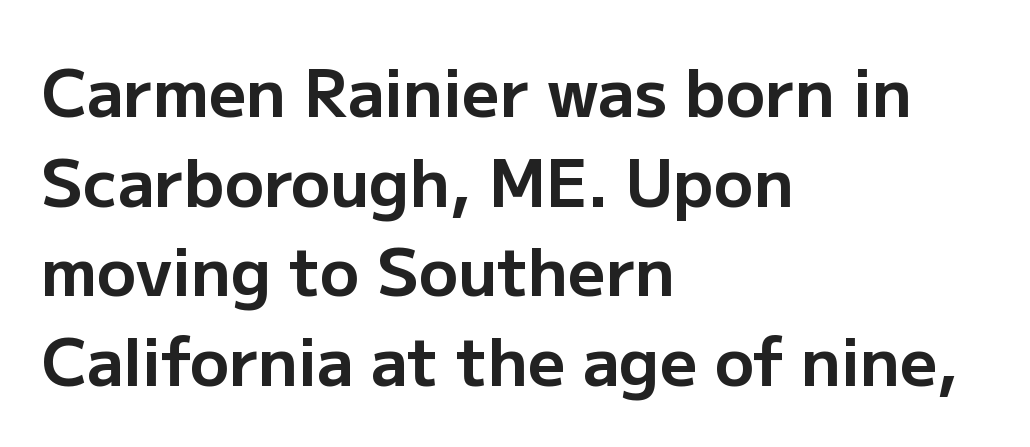
The image shows 65 px bold sans-serif type, upright; set left-aligned, normal line spacing (1.38x), normal letter spacing, not underlined; low stroke contrast and a medium x-height.
